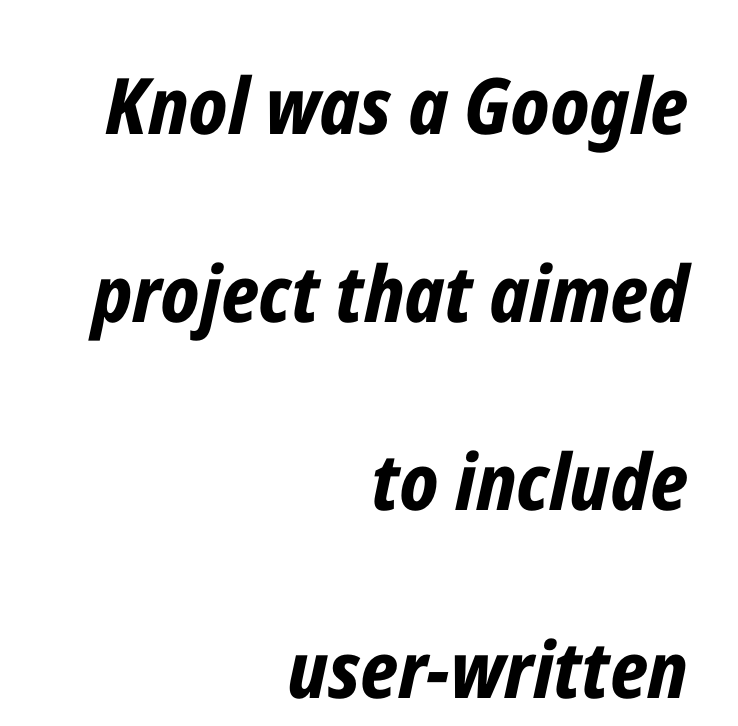
Q: Is the text bold? A: Yes.
Q: Is the text italic (slanted)? A: Yes, it leans right by about 12 degrees.
Q: Is the text underlined? A: No.
Q: How is the paragraph aligned? A: Right-aligned.
Q: Is the spacing between letters normal or unusually wide? A: Normal.
Q: Is the spacing between lines tight, normal or loose? A: Loose.
Q: Width (condensed, normal, or wide)? A: Condensed.
Q: Stroke contrast? A: Low.
Q: x-height? A: Medium.
Q: Monospaced? A: No.
